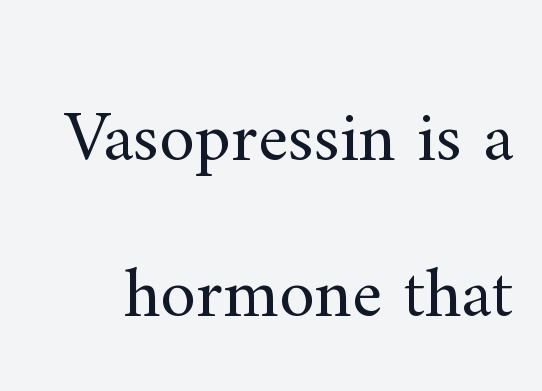
Q: Is the text bold? A: No.
Q: Is the text italic (slanted)? A: No, it is upright.
Q: Is the typeface a serif or a sans-serif typeface? A: Serif.
Q: Is the text underlined? A: No.
Q: Is the spacing between letters normal or unusually wide? A: Normal.
Q: Is the spacing between lines tight, normal or loose? A: Loose.
Q: Width (condensed, normal, or wide)? A: Normal.
Q: Stroke contrast? A: Medium.
Q: x-height? A: Small.
Q: Monospaced? A: No.
